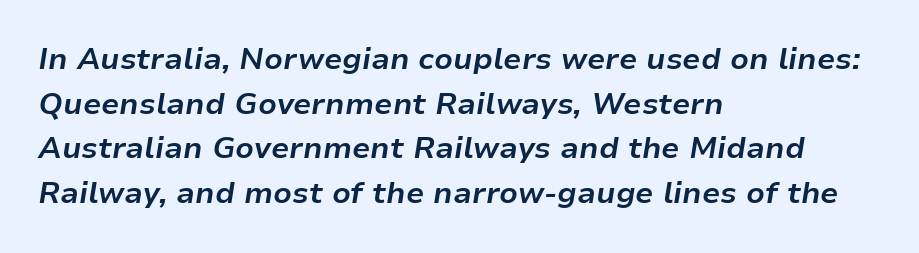
{"italic": "yes", "lean": "right", "slant_degrees": 9, "bold": "yes", "weight": "bold", "width": "normal", "stroke_contrast": "low", "x_height": "medium", "monospaced": "no", "underline": "no", "align": "left", "line_spacing": "normal", "line_spacing_ratio": 1.49, "letter_spacing": "normal", "letter_spacing_em": 0.0, "glyph_px": 30}
